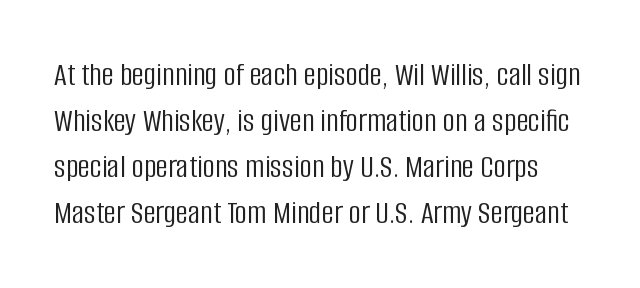
The image shows 34 px light, condensed sans-serif type, upright; set normal line spacing (1.35x), normal letter spacing, not underlined; low stroke contrast and a large x-height.
